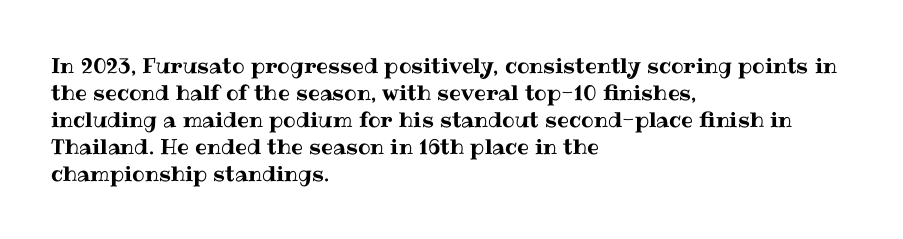
Q: Is the text italic (slanted)? A: No, it is upright.
Q: Is the text underlined? A: No.
Q: How is the paragraph aligned? A: Left-aligned.
Q: Is the spacing between letters normal or unusually wide? A: Normal.
Q: Is the spacing between lines tight, normal or loose? A: Normal.
